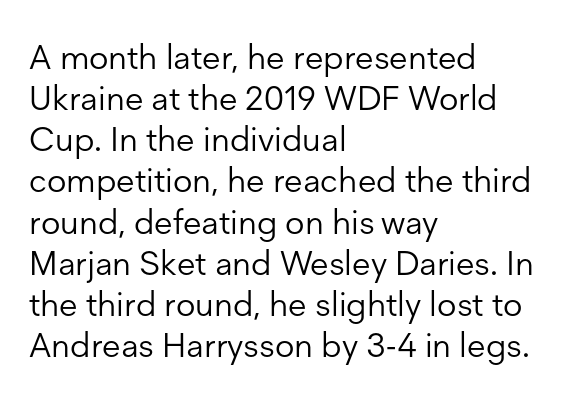
Q: Is the text bold? A: No.
Q: Is the text italic (slanted)? A: No, it is upright.
Q: Is the typeface a serif or a sans-serif typeface? A: Sans-serif.
Q: Is the text underlined? A: No.
Q: How is the paragraph aligned? A: Left-aligned.
Q: Is the spacing between letters normal or unusually wide? A: Normal.
Q: Width (condensed, normal, or wide)? A: Normal.
Q: Stroke contrast? A: Low.
Q: x-height? A: Medium.
Q: Monospaced? A: No.
